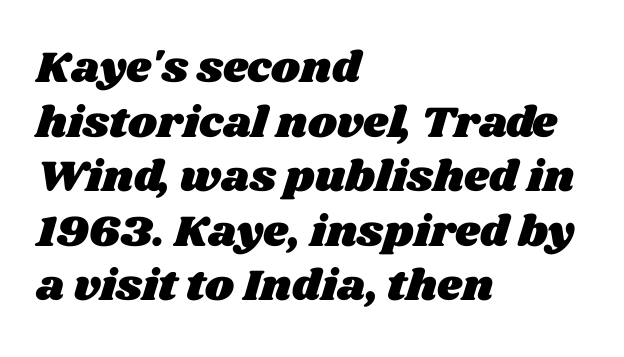
The image shows 44 px wide type; set left-aligned, line spacing 1.24x, normal letter spacing, not underlined; medium stroke contrast and a large x-height.
